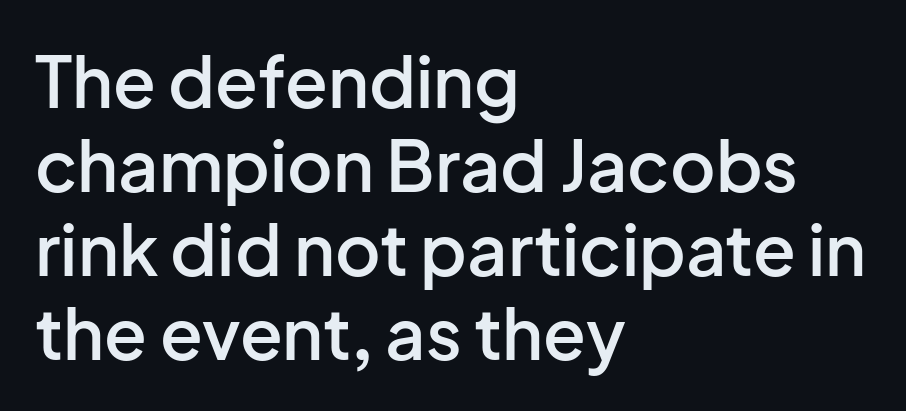
The image shows 70 px semibold sans-serif type, upright; set left-aligned, line spacing 1.2x, normal letter spacing, not underlined; low stroke contrast and a medium x-height.
